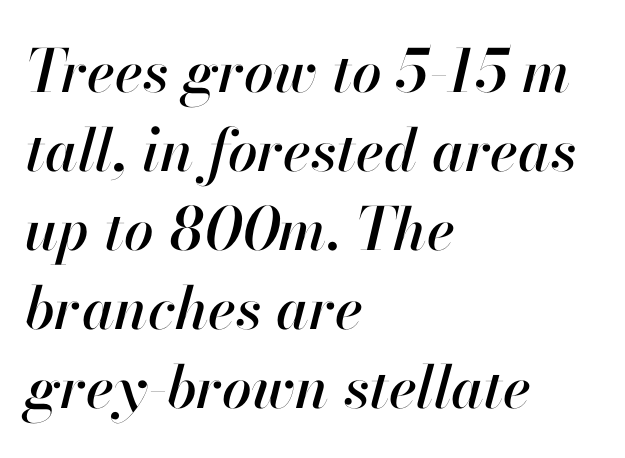
The image shows 59 px text type, italic (leaning right); set left-aligned, normal line spacing (1.34x), normal letter spacing, not underlined; high stroke contrast and a small x-height.
